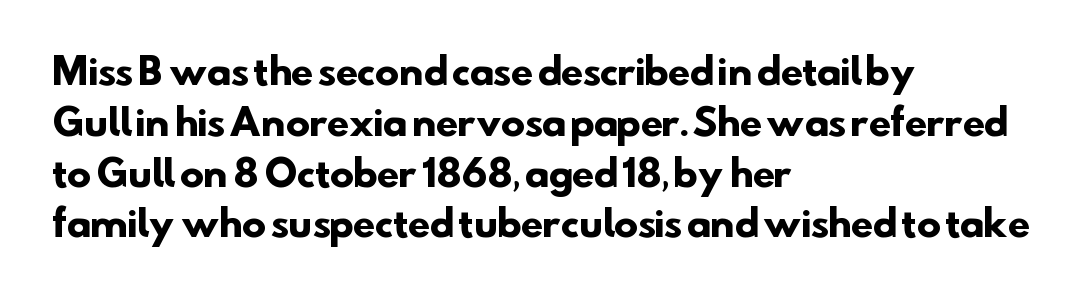
Q: Is the text bold? A: Yes.
Q: Is the typeface a serif or a sans-serif typeface? A: Sans-serif.
Q: Is the text underlined? A: No.
Q: How is the paragraph aligned? A: Left-aligned.
Q: Is the spacing between letters normal or unusually wide? A: Normal.
Q: Is the spacing between lines tight, normal or loose? A: Normal.
Q: Width (condensed, normal, or wide)? A: Normal.
Q: Stroke contrast? A: Low.
Q: x-height? A: Small.
Q: Monospaced? A: No.
